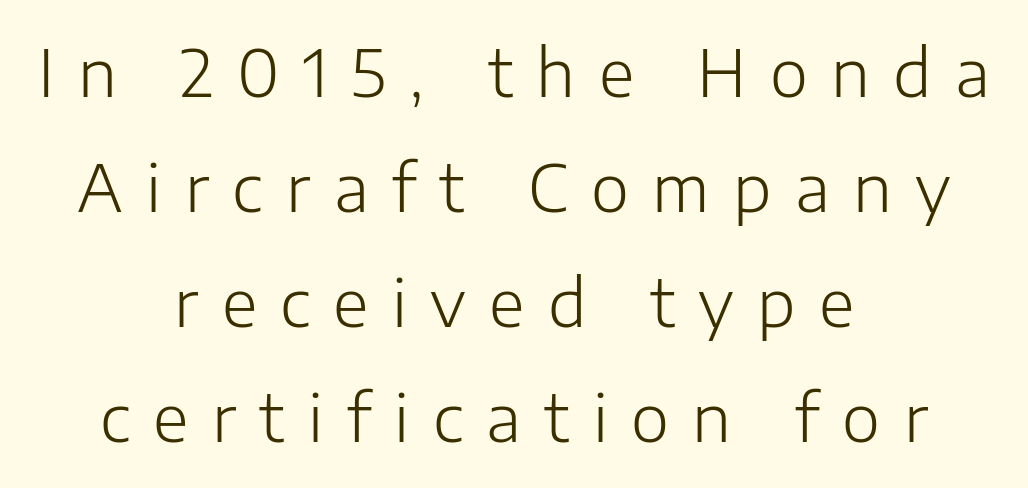
The letterforms sit at book weight or below. The rendering uses natural spacing where letterforms have individual widths. Teacher's note: observe the equal gaps on both sides — that is centered alignment. No italicization has been applied; the sample stays upright. A sans-serif font was chosen for this passage. Characters follow at a spacing far wider than the type designer built in.
